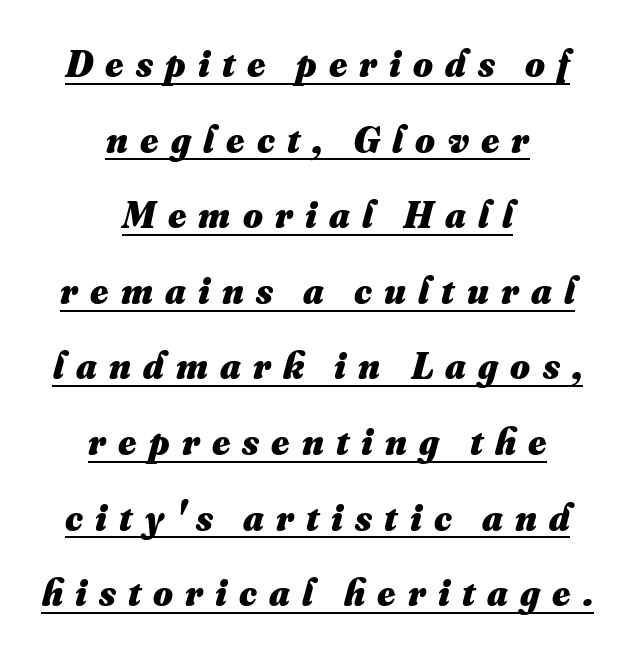
Q: Is the text bold? A: Yes.
Q: Is the text underlined? A: Yes.
Q: How is the paragraph aligned? A: Centered.
Q: Is the spacing between letters normal or unusually wide? A: Unusually wide.
Q: Is the spacing between lines tight, normal or loose? A: Loose.
Q: Width (condensed, normal, or wide)? A: Normal.
Q: Stroke contrast? A: Medium.
Q: x-height? A: Small.
Q: Monospaced? A: No.
